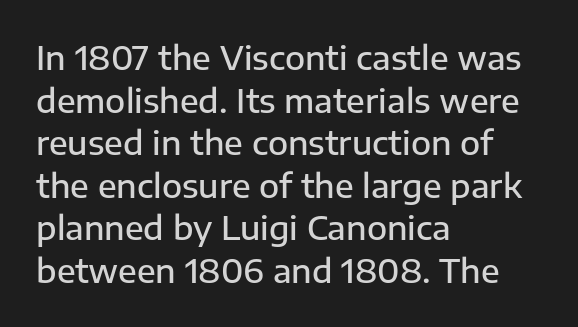
Tall strokes in this sample are plumb rather than angled. The rag falls on the right side of this text block. Compared with an ordinary text face, these strokes are moderately heavier — a semibold. Character widths vary here, with narrow letters taking less room than wide ones. In terms of letterspacing, this is plain default setting.
